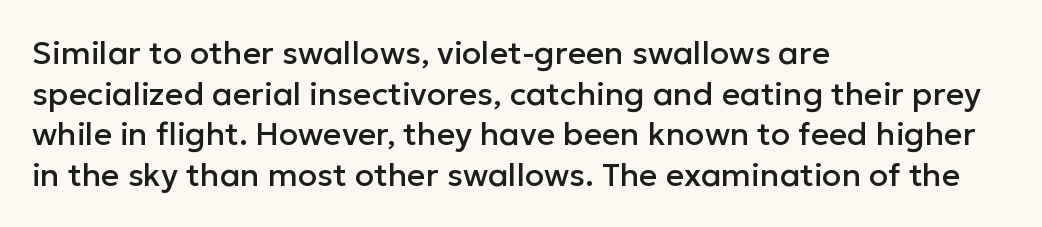
Type without underlining. Does extra space separate the letters? No, they use regular spacing. How would I describe the line gaps? Plain and ordinary. The passage shown is typeset with a sans-serif family. Do the characters align in a grid? No, the font is proportional. Is the block centered? No — it sits flush against the left margin.
